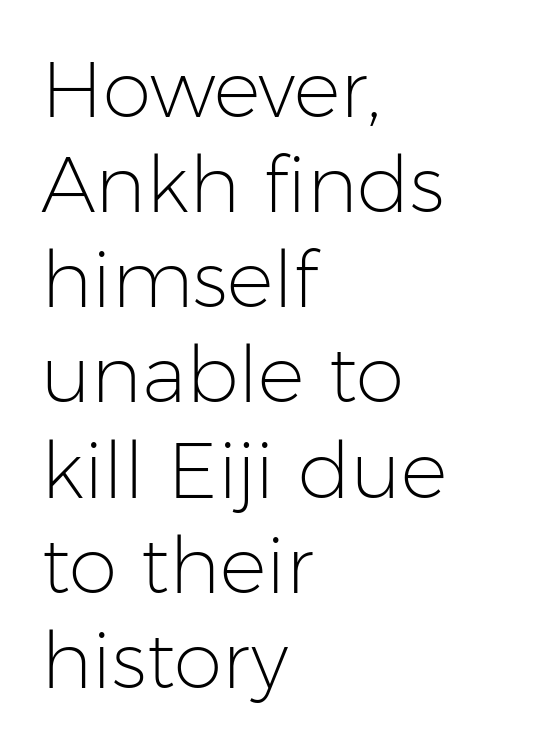
{"serif": "no", "italic": "no", "bold": "no", "weight": "light", "width": "normal", "stroke_contrast": "low", "x_height": "medium", "monospaced": "no", "underline": "no", "align": "left", "line_spacing_ratio": 1.22, "letter_spacing": "normal", "letter_spacing_em": 0.0, "glyph_px": 78}
